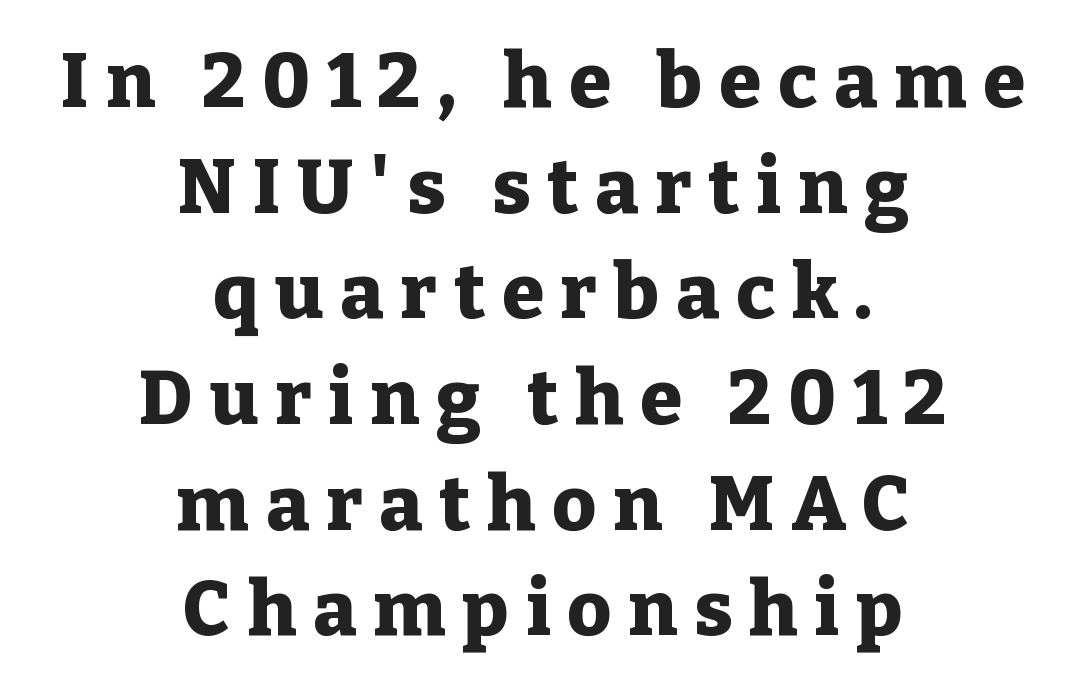
Q: Is the text bold? A: Yes.
Q: Is the text italic (slanted)? A: No, it is upright.
Q: Is the typeface a serif or a sans-serif typeface? A: Serif.
Q: Is the text underlined? A: No.
Q: How is the paragraph aligned? A: Centered.
Q: Is the spacing between letters normal or unusually wide? A: Unusually wide.
Q: Is the spacing between lines tight, normal or loose? A: Normal.
Q: Width (condensed, normal, or wide)? A: Normal.
Q: Stroke contrast? A: Low.
Q: x-height? A: Medium.
Q: Monospaced? A: No.
